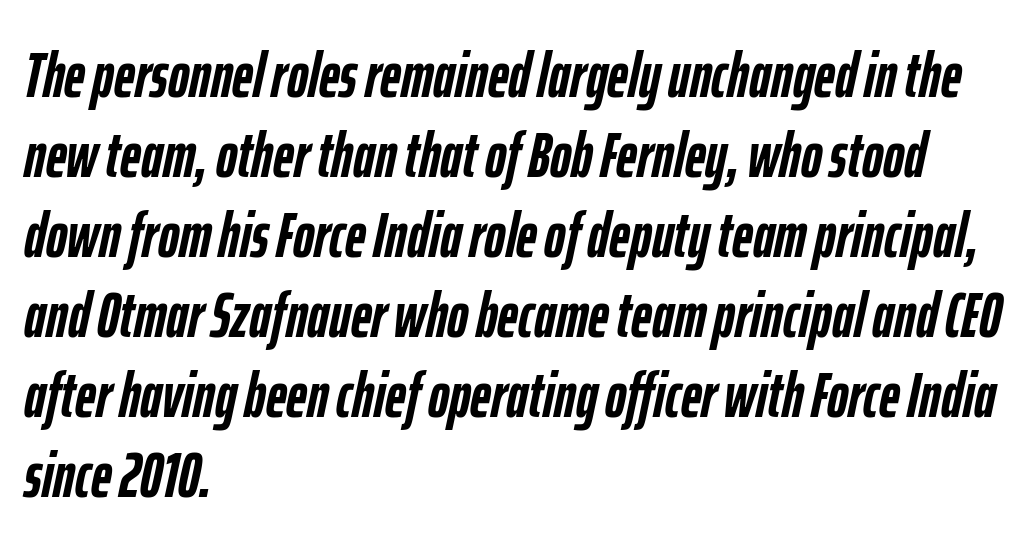
The image shows 64 px semibold, condensed type, italic (leaning right); set left-aligned, normal line spacing (1.25x), normal letter spacing, not underlined; low stroke contrast and a medium x-height.
